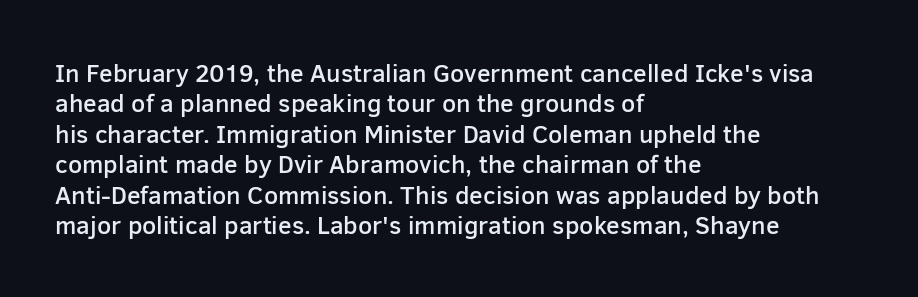
This is moderately heavy type, rendered in semibold. The lines are quadded left. The words here are not underlined. Look at the tracking — it's just the regular setting, nothing added. No italicization has been applied; the sample stays upright.
